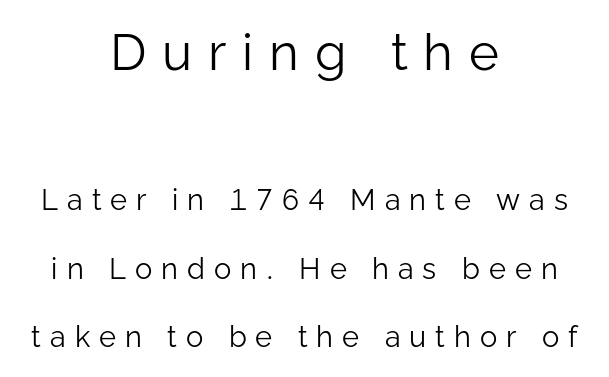
Q: Is the text bold? A: No.
Q: Is the text italic (slanted)? A: No, it is upright.
Q: Is the typeface a serif or a sans-serif typeface? A: Sans-serif.
Q: Is the text underlined? A: No.
Q: How is the paragraph aligned? A: Centered.
Q: Is the spacing between letters normal or unusually wide? A: Unusually wide.
Q: Is the spacing between lines tight, normal or loose? A: Loose.
Q: Which block of text is set in a larger size, the first (top) or the second (bottom)? A: The first (top) one.
Q: Width (condensed, normal, or wide)? A: Normal.
Q: Stroke contrast? A: Low.
Q: x-height? A: Medium.
Q: Monospaced? A: No.
